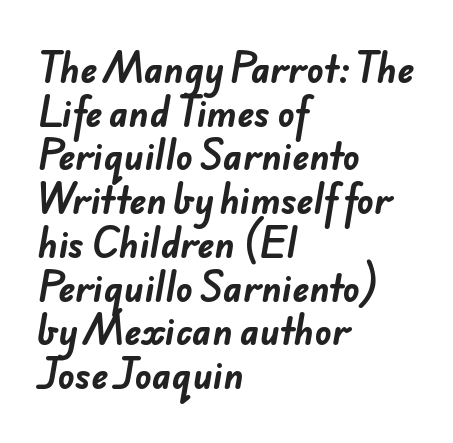
{"serif": "no", "bold": "yes", "weight": "bold", "width": "normal", "stroke_contrast": "low", "x_height": "small", "monospaced": "no", "underline": "no", "align": "left", "line_spacing": "normal", "line_spacing_ratio": 1.25, "letter_spacing": "normal", "letter_spacing_em": 0.0, "glyph_px": 35}
